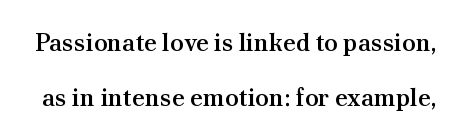
The image shows 25 px text type, upright; set loose line spacing (2.19x), normal letter spacing, not underlined.
